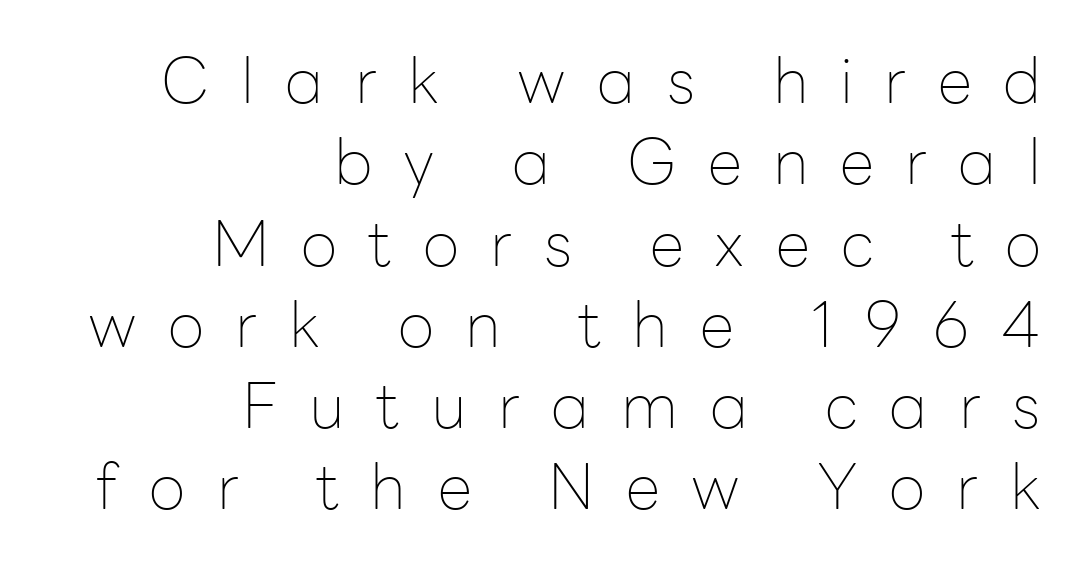
{"serif": "no", "italic": "no", "bold": "no", "weight": "thin", "width": "normal", "stroke_contrast": "low", "x_height": "medium", "monospaced": "no", "underline": "no", "align": "right", "line_spacing": "normal", "line_spacing_ratio": 1.29, "letter_spacing": "wide", "letter_spacing_em": 0.5, "glyph_px": 63}
